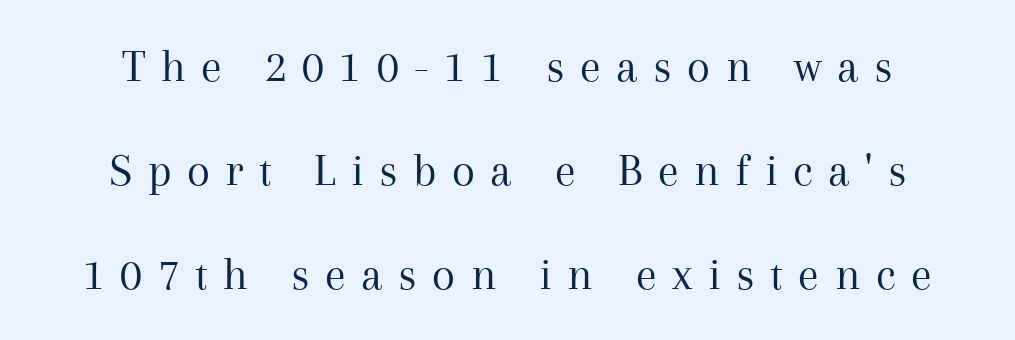
Each letter keeps its own natural width here, so spacing adapts to shape. The passage shown has open, widely tracked lettering throughout. Unlike italic type, these characters show no tilt at all. Quick note: underline off.
